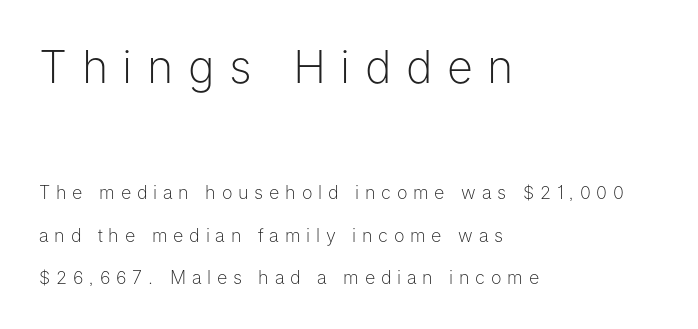
Q: Is the text bold? A: No.
Q: Is the text italic (slanted)? A: No, it is upright.
Q: Is the typeface a serif or a sans-serif typeface? A: Sans-serif.
Q: Is the text underlined? A: No.
Q: How is the paragraph aligned? A: Left-aligned.
Q: Is the spacing between letters normal or unusually wide? A: Unusually wide.
Q: Is the spacing between lines tight, normal or loose? A: Loose.
Q: Which block of text is set in a larger size, the first (top) or the second (bottom)? A: The first (top) one.
Q: Width (condensed, normal, or wide)? A: Normal.
Q: Stroke contrast? A: Low.
Q: x-height? A: Medium.
Q: Monospaced? A: No.
